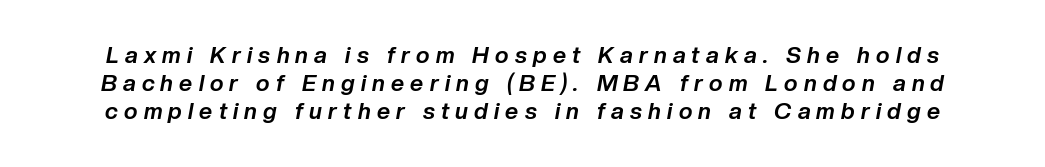
The image shows 23 px bold type, italic (leaning right); set line spacing 1.22x, unusually wide letter spacing (+0.27 em), not underlined.
